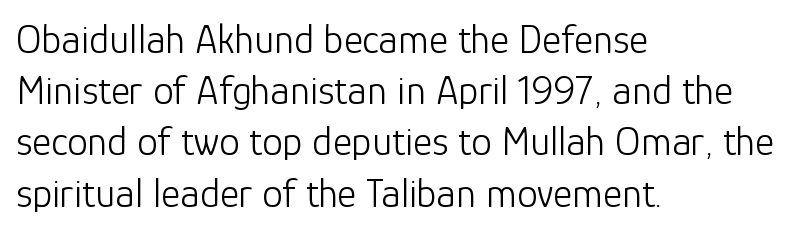
Notice how the passage keeps a crisp vertical edge on the left only. The rows are spaced the way most documents space them. Every character sits straight up, as roman type does. Looks like regular typesetting: each glyph gets only the width it needs. Stroke thickness stays within the range of a standard reading face or lighter. Letter spacing: default.
